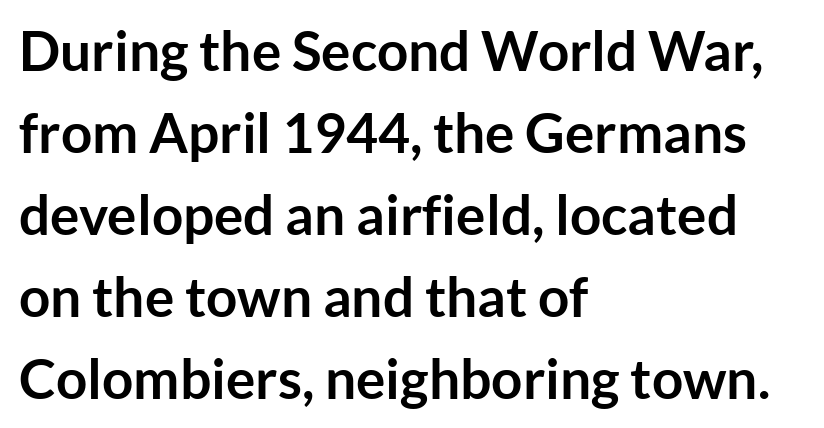
Q: Is the text bold? A: Yes.
Q: Is the text italic (slanted)? A: No, it is upright.
Q: Is the typeface a serif or a sans-serif typeface? A: Sans-serif.
Q: Is the text underlined? A: No.
Q: How is the paragraph aligned? A: Left-aligned.
Q: Is the spacing between letters normal or unusually wide? A: Normal.
Q: Is the spacing between lines tight, normal or loose? A: Normal.
Q: Width (condensed, normal, or wide)? A: Normal.
Q: Stroke contrast? A: Low.
Q: x-height? A: Medium.
Q: Monospaced? A: No.
